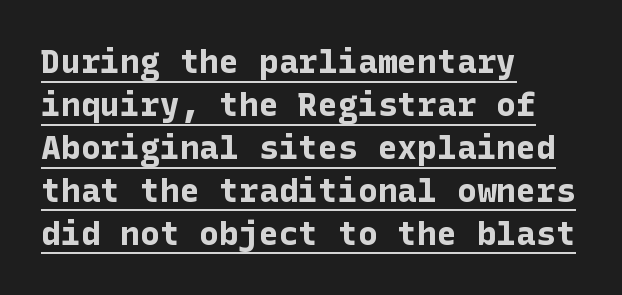
Q: Is the text bold? A: Yes.
Q: Is the text italic (slanted)? A: No, it is upright.
Q: Is the typeface a serif or a sans-serif typeface? A: Sans-serif.
Q: Is the text underlined? A: Yes.
Q: How is the paragraph aligned? A: Left-aligned.
Q: Is the spacing between letters normal or unusually wide? A: Normal.
Q: Is the spacing between lines tight, normal or loose? A: Normal.
Q: Width (condensed, normal, or wide)? A: Normal.
Q: Stroke contrast? A: Low.
Q: x-height? A: Medium.
